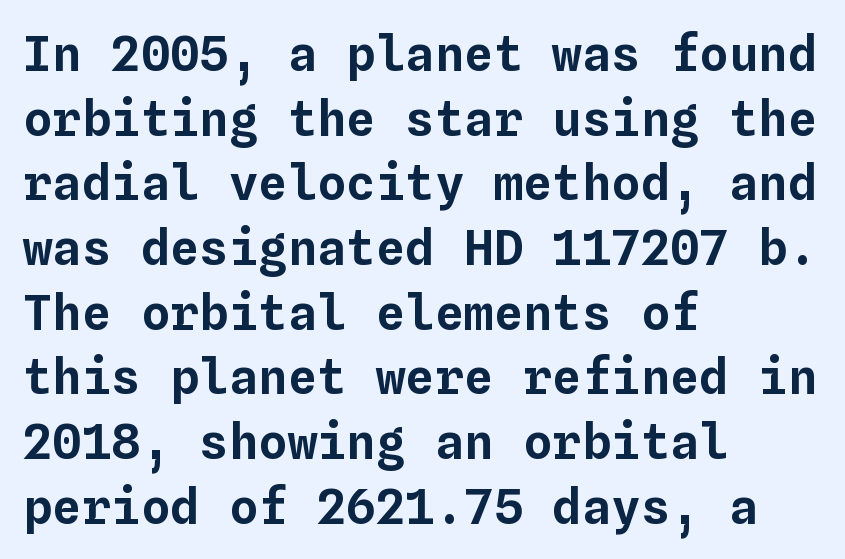
Q: Is the text italic (slanted)? A: No, it is upright.
Q: Is the text underlined? A: No.
Q: How is the paragraph aligned? A: Left-aligned.
Q: Is the spacing between letters normal or unusually wide? A: Normal.
Q: Is the spacing between lines tight, normal or loose? A: Normal.
Q: Width (condensed, normal, or wide)? A: Normal.
Q: Stroke contrast? A: Low.
Q: x-height? A: Medium.
Q: Monospaced? A: Yes.
